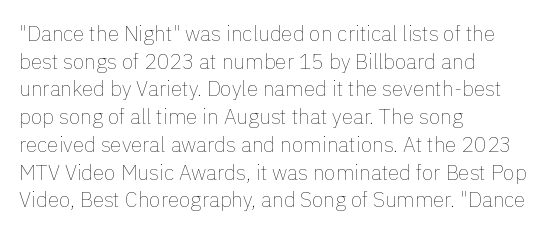
{"italic": "no", "bold": "no", "underline": "no", "align": "left", "line_spacing": "normal", "line_spacing_ratio": 1.32, "letter_spacing": "normal", "letter_spacing_em": 0.0, "glyph_px": 21}
